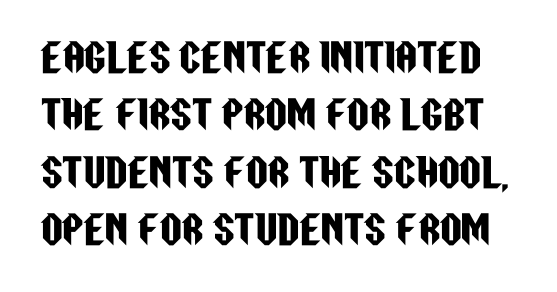
{"serif": "no", "italic": "no", "width": "condensed", "stroke_contrast": "low", "x_height": "large", "monospaced": "no", "underline": "no", "line_spacing": "normal", "line_spacing_ratio": 1.51, "letter_spacing": "normal", "letter_spacing_em": 0.0, "glyph_px": 38}
